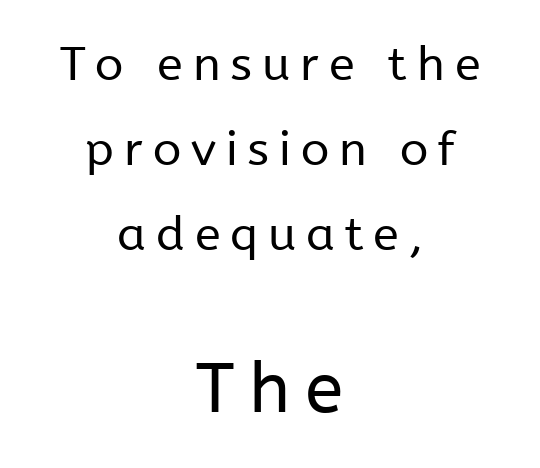
The image shows 70 px regular-weight sans-serif type, upright; set centered, line spacing 1.81x, unusually wide letter spacing (+0.21 em), not underlined; the second (bottom) block is 1.49x larger; low stroke contrast and a medium x-height.
